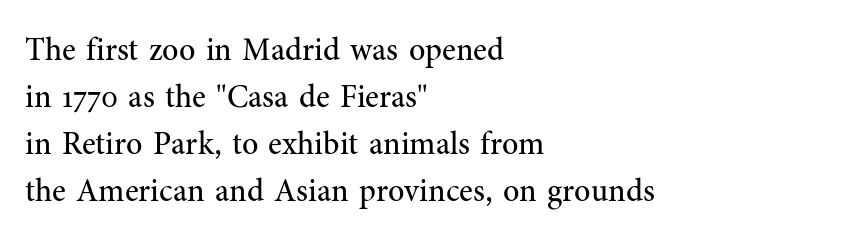
Looks like regular typesetting: each glyph gets only the width it needs. The line-height multiplier appears to be the usual default. The letters sit at their default tracking, neither squeezed nor spread. No word sits above an underline. No extra ink here — the face is not bold. When letters stand straight like this, we call the style roman or upright.
